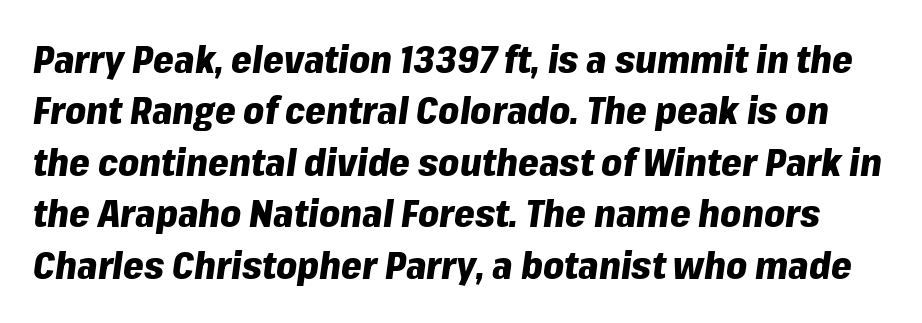
The image shows 37 px heavy type, italic (leaning right); set normal line spacing (1.39x), normal letter spacing, not underlined; low stroke contrast and a medium x-height.
